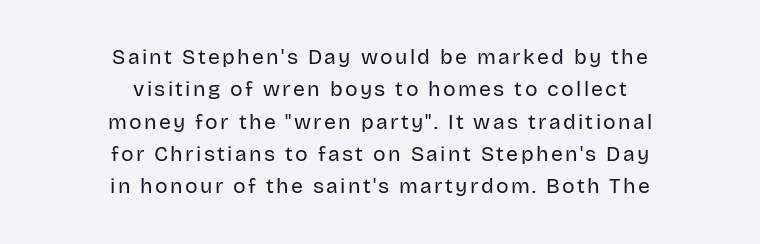
{"italic": "no", "bold": "no", "underline": "no", "align": "center", "line_spacing": "normal", "line_spacing_ratio": 1.54, "glyph_px": 21}
